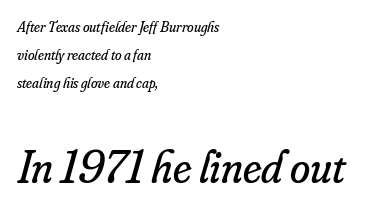
{"serif": "yes", "italic": "yes", "lean": "right", "slant_degrees": 16, "bold": "no", "weight": "regular", "width": "normal", "stroke_contrast": "low", "x_height": "small", "monospaced": "no", "underline": "no", "align": "left", "line_spacing_ratio": 1.87, "letter_spacing": "normal", "letter_spacing_em": 0.0, "larger_block": "second", "size_ratio": 3.07, "glyph_px": 46}
